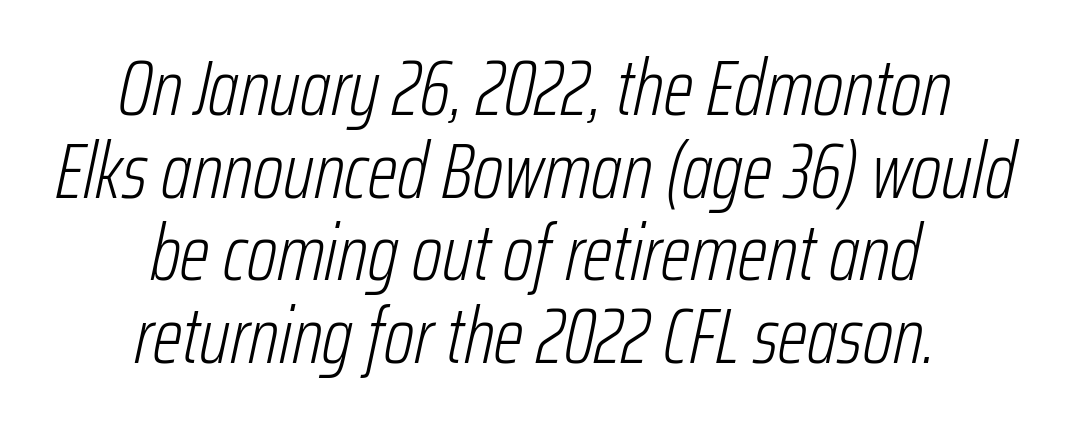
Underline: absent. The rendering uses a small line-height, squeezing the rows. Italic: yes, the glyphs are oblique. The compositor balanced each line on the midline. Bold? No — there's no thickening of the strokes.
